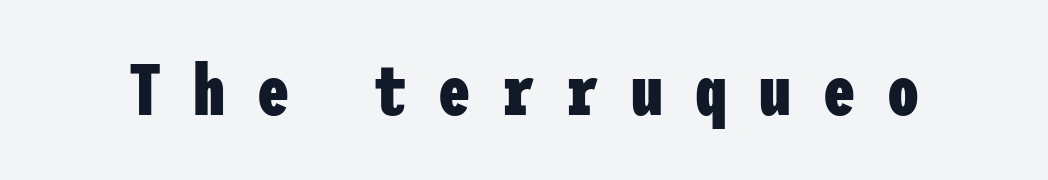
{"serif": "no", "italic": "no", "bold": "yes", "weight": "heavy", "width": "condensed", "stroke_contrast": "low", "x_height": "medium", "underline": "no", "letter_spacing": "wide", "letter_spacing_em": 0.44, "glyph_px": 72}
